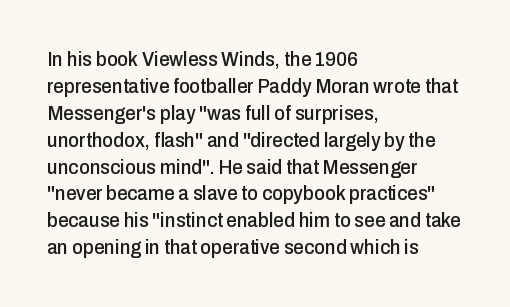
No word sits above an underline. Rendered with straight, roman letterforms. A typesetter would call this leading conventional body-copy spacing. Nothing unusual about the tracking: characters are spaced as the font intends. Line starts are locked; line ends wander.
